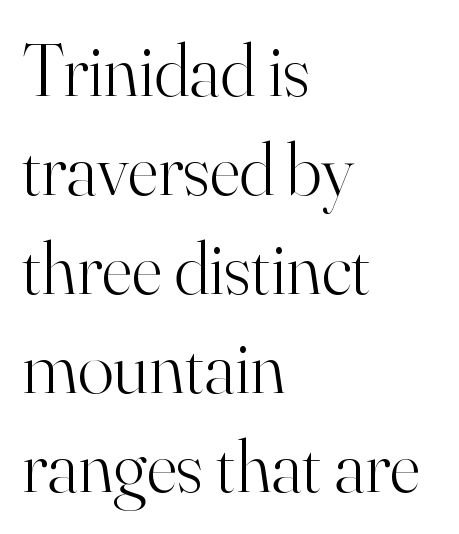
{"serif": "yes", "italic": "no", "bold": "no", "weight": "light", "width": "normal", "stroke_contrast": "high", "x_height": "small", "monospaced": "no", "underline": "no", "align": "left", "line_spacing": "normal", "line_spacing_ratio": 1.32, "letter_spacing": "normal", "letter_spacing_em": 0.0, "glyph_px": 75}
